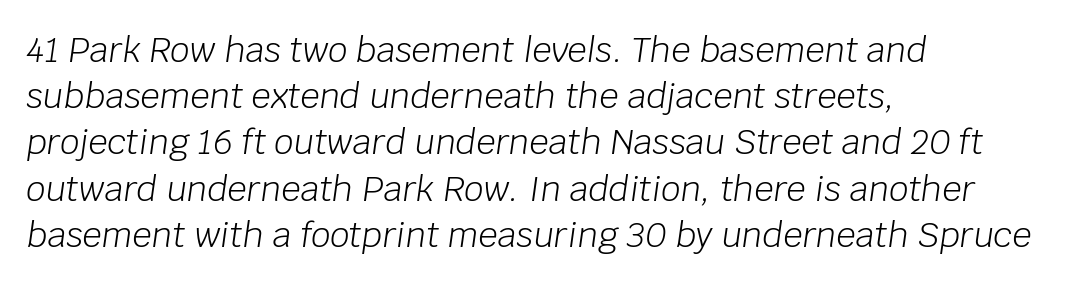
Q: Is the text bold? A: No.
Q: Is the text italic (slanted)? A: Yes, it leans right by about 8 degrees.
Q: Is the text underlined? A: No.
Q: How is the paragraph aligned? A: Left-aligned.
Q: Is the spacing between letters normal or unusually wide? A: Normal.
Q: Is the spacing between lines tight, normal or loose? A: Normal.
Q: Width (condensed, normal, or wide)? A: Normal.
Q: Stroke contrast? A: Low.
Q: x-height? A: Large.
Q: Monospaced? A: No.
